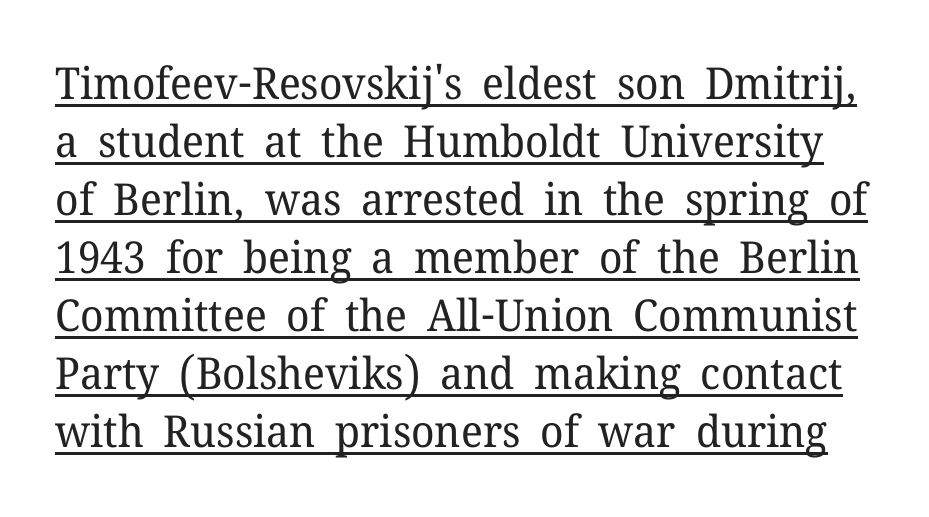
Q: Is the text bold? A: No.
Q: Is the text italic (slanted)? A: No, it is upright.
Q: Is the typeface a serif or a sans-serif typeface? A: Serif.
Q: Is the text underlined? A: Yes.
Q: Is the spacing between letters normal or unusually wide? A: Normal.
Q: Is the spacing between lines tight, normal or loose? A: Normal.
Q: Width (condensed, normal, or wide)? A: Normal.
Q: Stroke contrast? A: Low.
Q: x-height? A: Medium.
Q: Monospaced? A: No.
